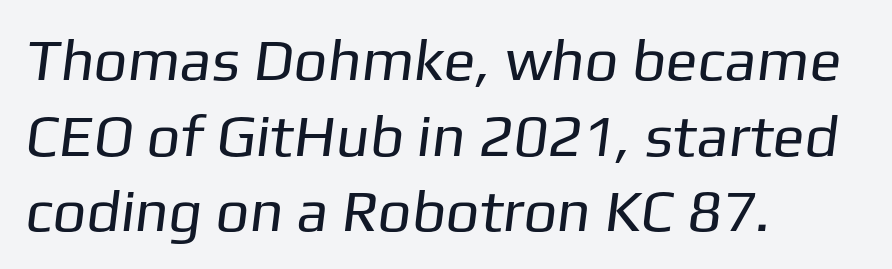
Q: Is the text bold? A: No.
Q: Is the typeface a serif or a sans-serif typeface? A: Sans-serif.
Q: Is the text underlined? A: No.
Q: How is the paragraph aligned? A: Left-aligned.
Q: Is the spacing between letters normal or unusually wide? A: Normal.
Q: Is the spacing between lines tight, normal or loose? A: Normal.
Q: Width (condensed, normal, or wide)? A: Normal.
Q: Stroke contrast? A: Low.
Q: x-height? A: Medium.
Q: Monospaced? A: No.
